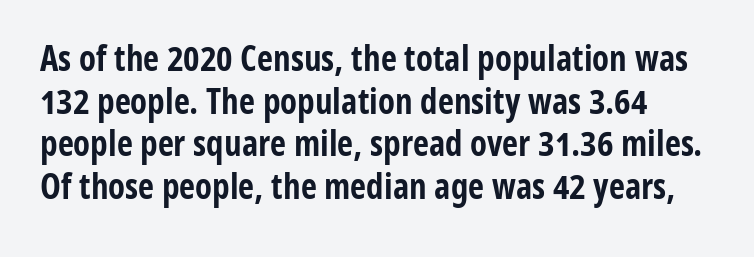
The gaps between neighbouring characters are ordinary and unremarkable. Just letters on the line, the space beneath them empty. Here the designer chose a conventional face with non-uniform glyph widths. You can tell from the bare stems that sans-serif type was used. A full-strength bold gives these letters their thick strokes. The letters stand upright; this is a roman face.
